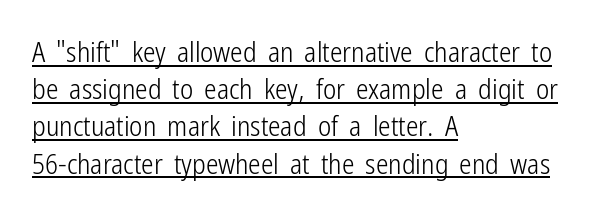
Q: Is the text bold? A: No.
Q: Is the text italic (slanted)? A: No, it is upright.
Q: Is the typeface a serif or a sans-serif typeface? A: Sans-serif.
Q: Is the text underlined? A: Yes.
Q: How is the paragraph aligned? A: Left-aligned.
Q: Is the spacing between letters normal or unusually wide? A: Normal.
Q: Is the spacing between lines tight, normal or loose? A: Normal.
Q: Width (condensed, normal, or wide)? A: Condensed.
Q: Stroke contrast? A: Low.
Q: x-height? A: Medium.
Q: Monospaced? A: No.
